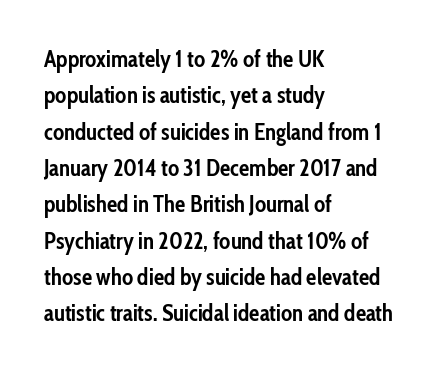
The image shows 23 px bold type, upright; set left-aligned, normal line spacing (1.58x), normal letter spacing, not underlined.
